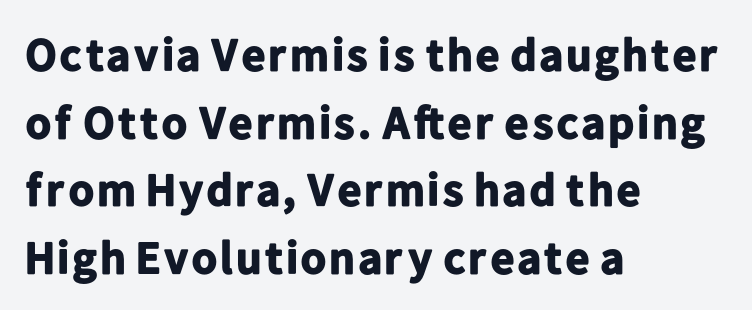
{"serif": "no", "italic": "no", "bold": "yes", "weight": "bold", "width": "normal", "stroke_contrast": "low", "x_height": "medium", "monospaced": "no", "underline": "no", "align": "left", "line_spacing": "normal", "line_spacing_ratio": 1.47, "letter_spacing": "normal", "letter_spacing_em": 0.0, "glyph_px": 46}
